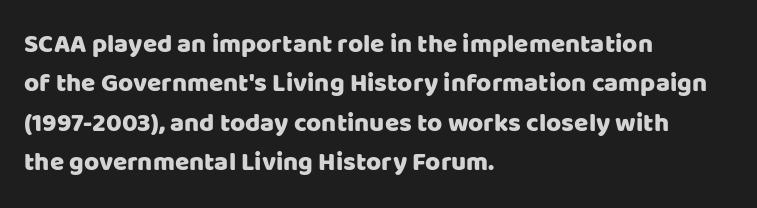
This rendering features lettering with no underline. Every row of glyphs begins at an identical x-position on the left. The leading is moderate, giving the passage an even texture. When letters stand straight like this, we call the style roman or upright.
